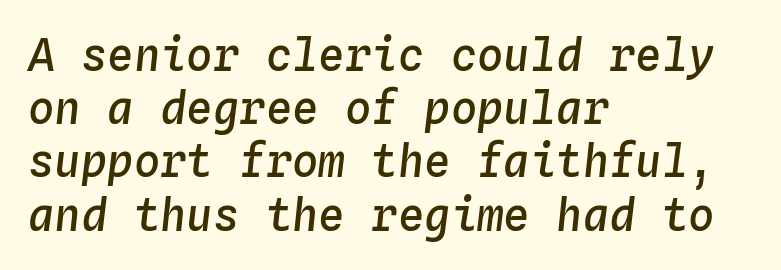
Looks like terminal output: every glyph gets an equal slot. Letter spacing: default. Slant detected: the letters are inclined. I'd describe the lettering as semibold — firm but not a full bold. Where is the straight margin? On the left.
